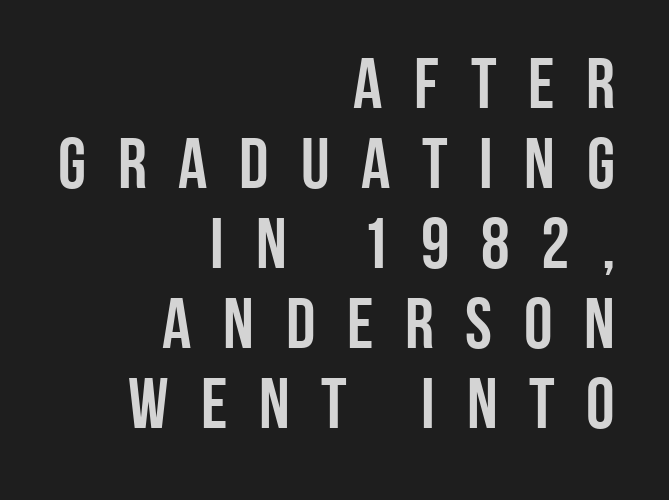
Very little white space separates one row of letters from the next. Check under the words: just untouched page. Substantial extra tracking has been applied to these lines. The letters advance in unequal steps, a hallmark of proportional type.
